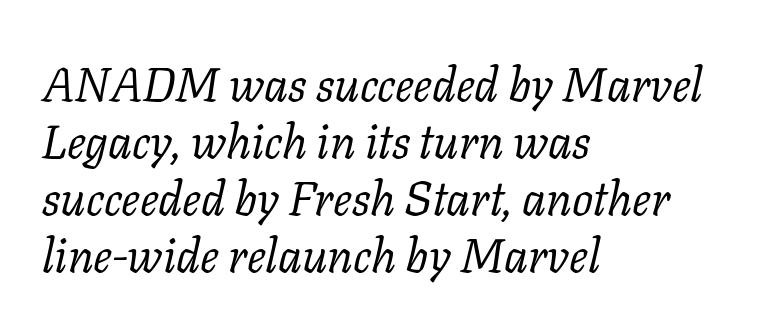
Q: Is the text bold? A: No.
Q: Is the text italic (slanted)? A: Yes, it leans right by about 11 degrees.
Q: Is the typeface a serif or a sans-serif typeface? A: Serif.
Q: Is the text underlined? A: No.
Q: How is the paragraph aligned? A: Left-aligned.
Q: Is the spacing between letters normal or unusually wide? A: Normal.
Q: Width (condensed, normal, or wide)? A: Normal.
Q: Stroke contrast? A: Low.
Q: x-height? A: Medium.
Q: Monospaced? A: No.
